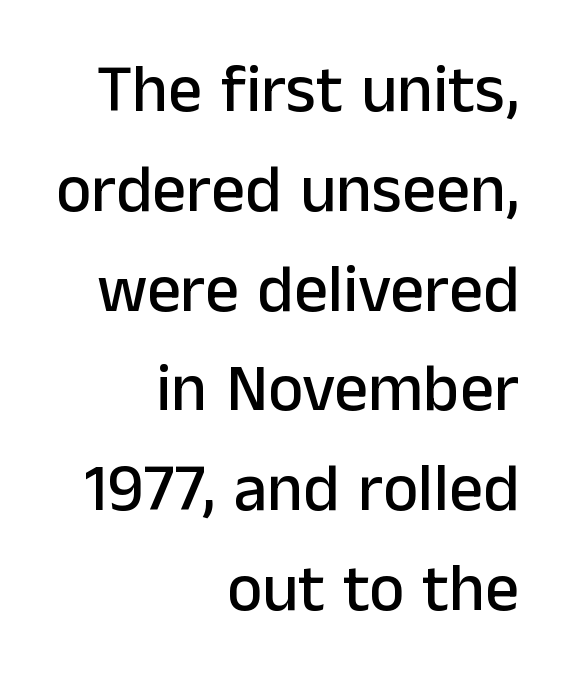
Q: Is the text italic (slanted)? A: No, it is upright.
Q: Is the typeface a serif or a sans-serif typeface? A: Sans-serif.
Q: Is the text underlined? A: No.
Q: How is the paragraph aligned? A: Right-aligned.
Q: Is the spacing between letters normal or unusually wide? A: Normal.
Q: Is the spacing between lines tight, normal or loose? A: Normal.
Q: Width (condensed, normal, or wide)? A: Normal.
Q: Stroke contrast? A: Low.
Q: x-height? A: Medium.
Q: Monospaced? A: No.
